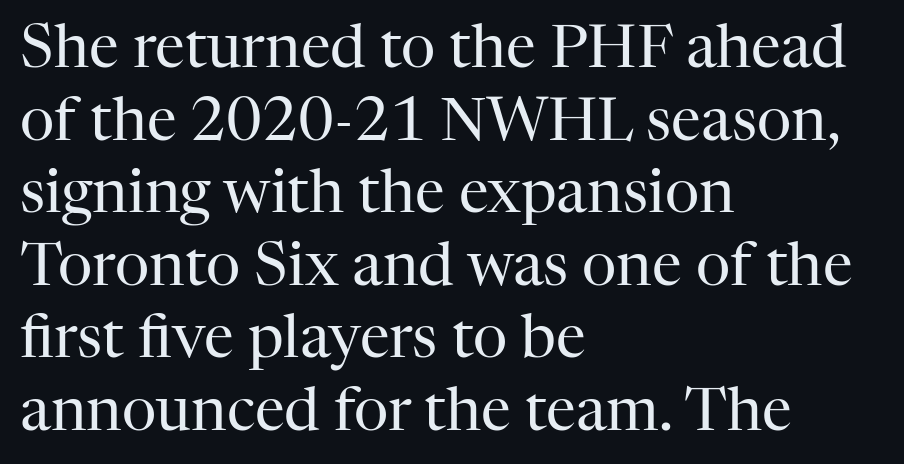
The image shows 60 px regular-weight serif type, upright; set left-aligned, line spacing 1.21x, normal letter spacing, not underlined; high stroke contrast and a medium x-height.
